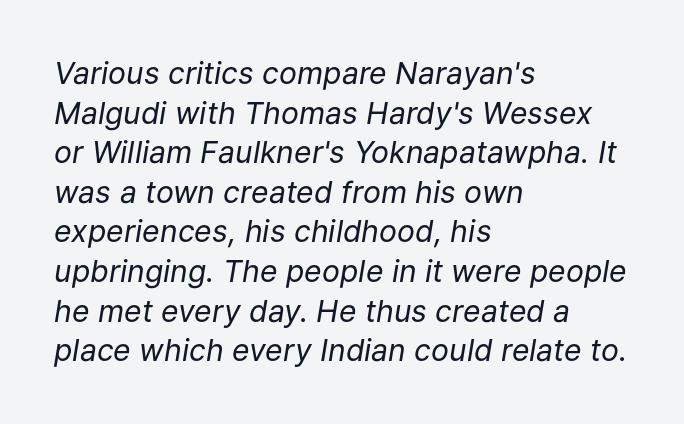
The image shows 30 px regular-weight type, italic (leaning right); set left-aligned, normal line spacing (1.32x), normal letter spacing, not underlined; low stroke contrast and a medium x-height.
